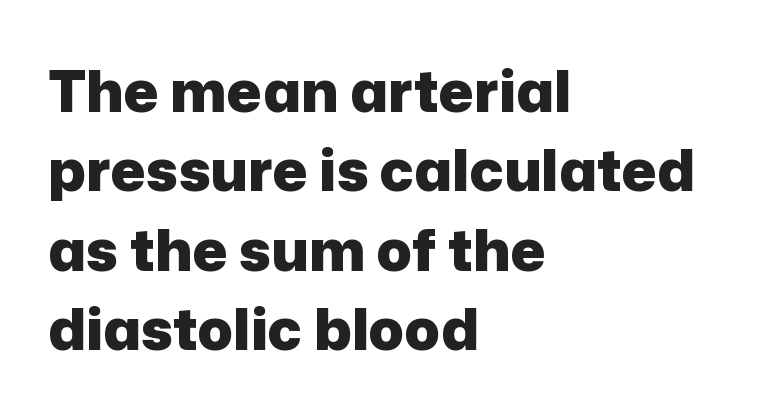
This sample keeps an unexceptional amount of space between lines. Students, note that the glyphs here touch the page at normal intervals. Style check: upright. The rendering uses natural spacing where letterforms have individual widths. As a designer I'd log this as weight 700, bold.
